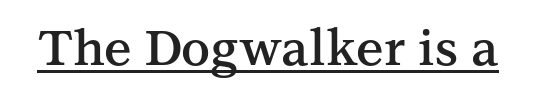
Q: Is the text bold? A: Semi-bold.
Q: Is the text italic (slanted)? A: No, it is upright.
Q: Is the typeface a serif or a sans-serif typeface? A: Serif.
Q: Is the text underlined? A: Yes.
Q: Is the spacing between letters normal or unusually wide? A: Normal.
Q: Width (condensed, normal, or wide)? A: Normal.
Q: Stroke contrast? A: Medium.
Q: x-height? A: Medium.
Q: Monospaced? A: No.
